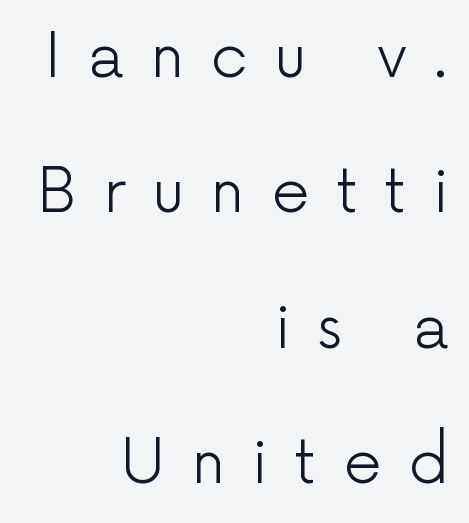
Q: Is the text bold? A: No.
Q: Is the text italic (slanted)? A: No, it is upright.
Q: Is the typeface a serif or a sans-serif typeface? A: Sans-serif.
Q: Is the text underlined? A: No.
Q: How is the paragraph aligned? A: Right-aligned.
Q: Is the spacing between letters normal or unusually wide? A: Unusually wide.
Q: Is the spacing between lines tight, normal or loose? A: Loose.
Q: Width (condensed, normal, or wide)? A: Normal.
Q: Stroke contrast? A: Low.
Q: x-height? A: Medium.
Q: Monospaced? A: No.
